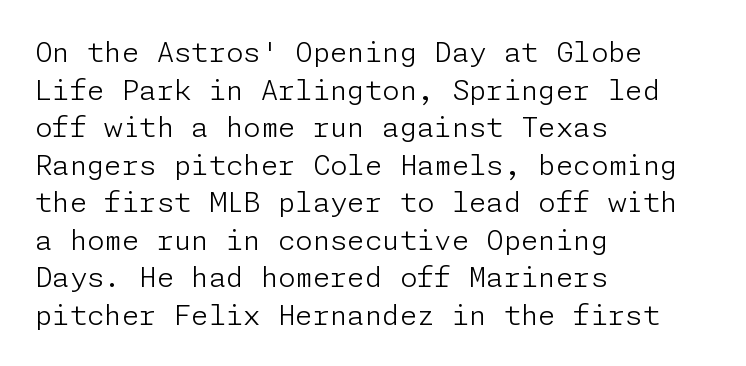
You could call the tracking neutral — neither tight nor loose. The type sits square on the baseline with zero lean. Which margin do the lines hug? The left one — the right edge is uneven. One glance says typical: line gaps are just what's usual. Lines of text with bare space underneath. Does the type have serifs? No, each stem ends abruptly.
